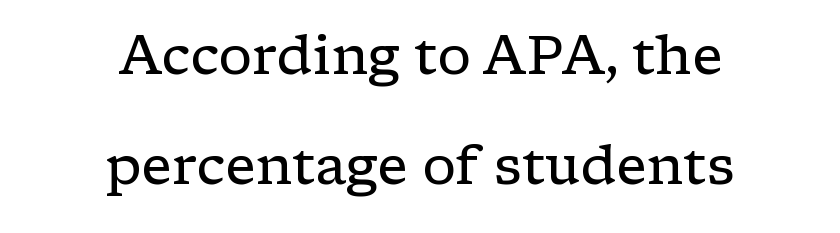
This sample uses an upright cut, with every glyph sitting square on the baseline. The words here are not underlined. The rendering positions every line midway between the sides. Summary of vertical rhythm: relaxed, with wide interline spacing.
